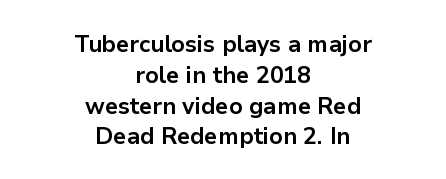
The image shows 23 px bold type, upright; set centered, normal line spacing (1.34x), normal letter spacing, not underlined.
